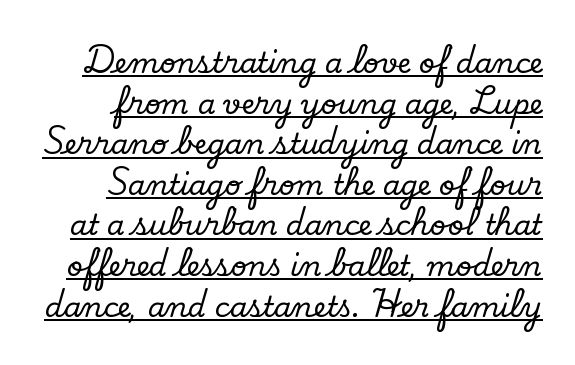
{"serif": "yes", "width": "normal", "stroke_contrast": "low", "x_height": "small", "monospaced": "no", "underline": "yes", "line_spacing": "normal", "line_spacing_ratio": 1.45, "letter_spacing": "normal", "letter_spacing_em": 0.0, "glyph_px": 28}
